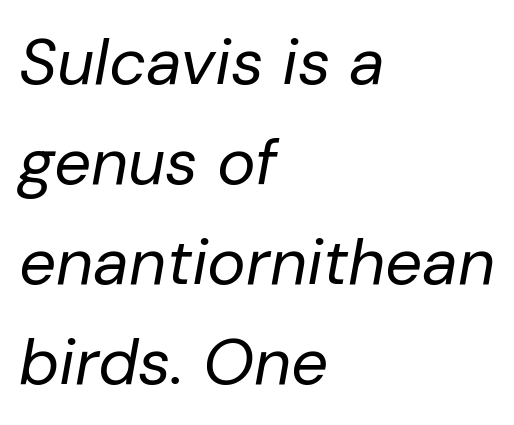
The image shows 65 px regular-weight type, italic (leaning right); set left-aligned, normal line spacing (1.54x), normal letter spacing, not underlined; low stroke contrast and a medium x-height.
